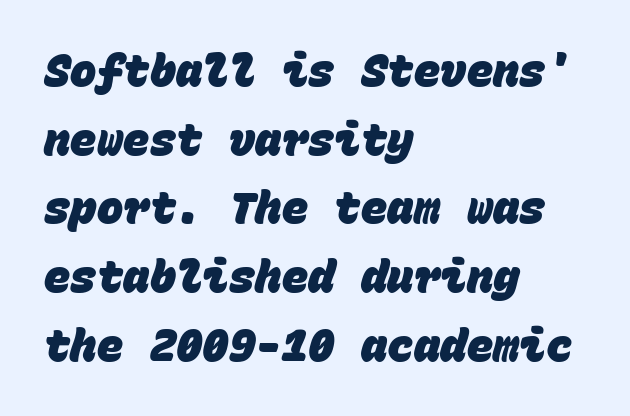
Q: Is the text bold? A: Yes.
Q: Is the typeface a serif or a sans-serif typeface? A: Sans-serif.
Q: Is the text underlined? A: No.
Q: How is the paragraph aligned? A: Left-aligned.
Q: Is the spacing between letters normal or unusually wide? A: Normal.
Q: Is the spacing between lines tight, normal or loose? A: Normal.
Q: Width (condensed, normal, or wide)? A: Normal.
Q: Stroke contrast? A: Low.
Q: x-height? A: Large.
Q: Monospaced? A: Yes.
